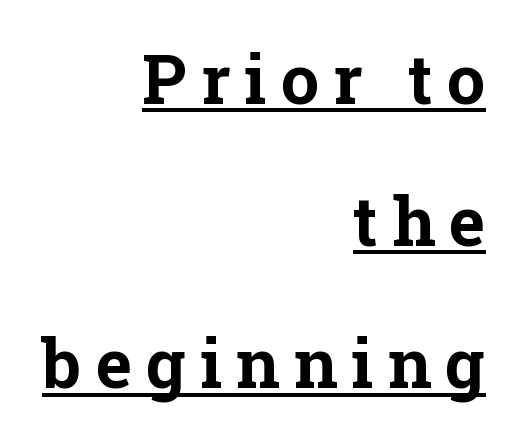
Leading is clearly above the norm, producing a sparse column. Compared with a flush-left layout, this one pins lines to the opposite, right side. You could only call the tracking loose — the letters float apart. The specimen reads as upright at a glance. This sample carries an underscore along the baseline area.
